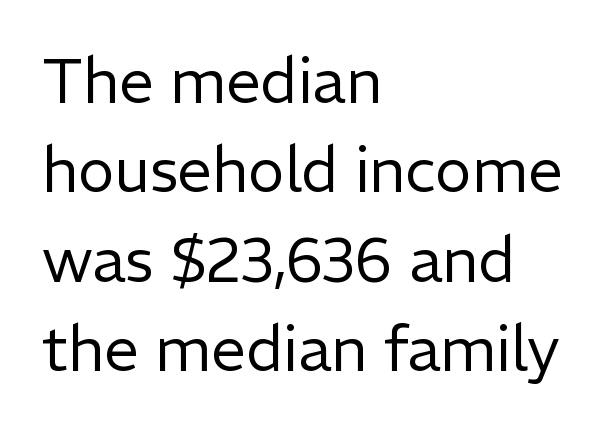
{"serif": "no", "italic": "no", "bold": "no", "weight": "regular", "width": "normal", "stroke_contrast": "low", "x_height": "medium", "monospaced": "no", "underline": "no", "align": "left", "line_spacing": "normal", "line_spacing_ratio": 1.44, "letter_spacing": "normal", "letter_spacing_em": 0.0, "glyph_px": 62}
